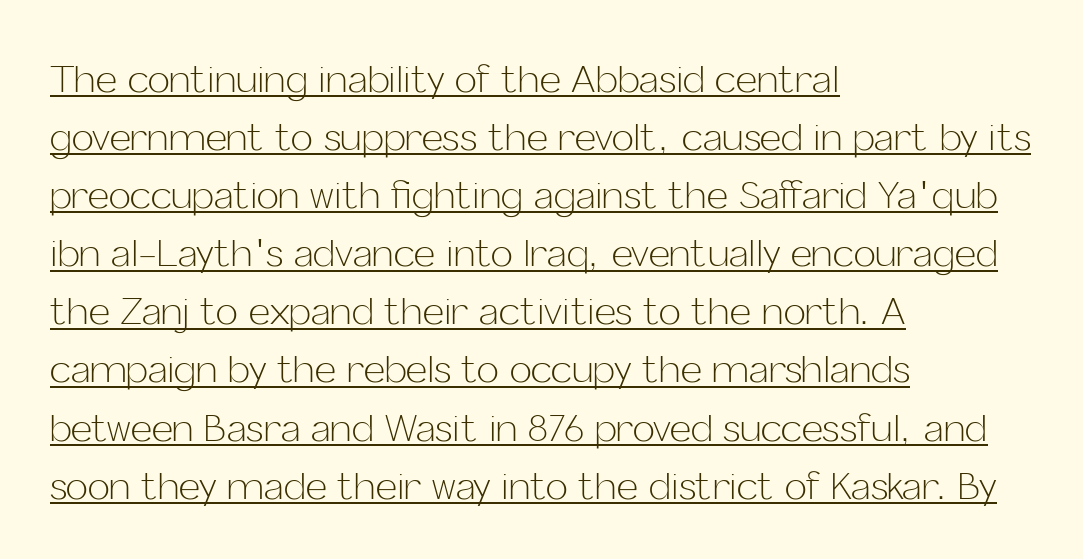
Q: Is the text bold? A: No.
Q: Is the text italic (slanted)? A: No, it is upright.
Q: Is the typeface a serif or a sans-serif typeface? A: Sans-serif.
Q: Is the text underlined? A: Yes.
Q: How is the paragraph aligned? A: Left-aligned.
Q: Is the spacing between letters normal or unusually wide? A: Normal.
Q: Is the spacing between lines tight, normal or loose? A: Normal.
Q: Width (condensed, normal, or wide)? A: Normal.
Q: Stroke contrast? A: Low.
Q: x-height? A: Medium.
Q: Monospaced? A: No.
